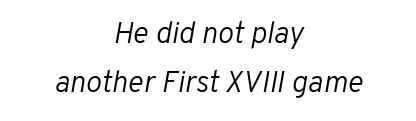
Q: Is the text bold? A: No.
Q: Is the text italic (slanted)? A: Yes, it leans right by about 10 degrees.
Q: Is the text underlined? A: No.
Q: How is the paragraph aligned? A: Centered.
Q: Is the spacing between letters normal or unusually wide? A: Normal.
Q: Is the spacing between lines tight, normal or loose? A: Normal.
Q: Width (condensed, normal, or wide)? A: Normal.
Q: Stroke contrast? A: Low.
Q: x-height? A: Medium.
Q: Monospaced? A: No.
